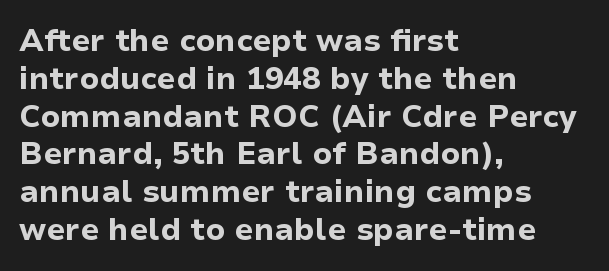
Q: Is the text bold? A: Yes.
Q: Is the text italic (slanted)? A: No, it is upright.
Q: Is the typeface a serif or a sans-serif typeface? A: Sans-serif.
Q: Is the text underlined? A: No.
Q: How is the paragraph aligned? A: Left-aligned.
Q: Is the spacing between letters normal or unusually wide? A: Normal.
Q: Width (condensed, normal, or wide)? A: Normal.
Q: Stroke contrast? A: Low.
Q: x-height? A: Medium.
Q: Monospaced? A: No.
